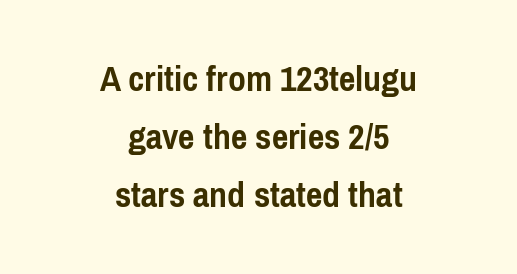
{"serif": "no", "italic": "no", "bold": "yes", "weight": "semibold", "width": "condensed", "stroke_contrast": "low", "x_height": "medium", "monospaced": "no", "underline": "no", "align": "center", "line_spacing": "normal", "line_spacing_ratio": 1.49, "letter_spacing": "normal", "letter_spacing_em": 0.0, "glyph_px": 39}
